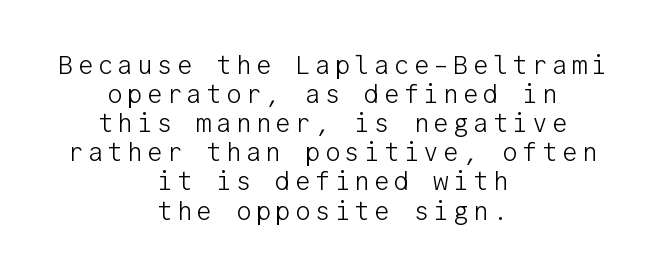
Weight class: somewhere from thin through regular. Which margin do the lines hug? Neither — every line sits in the middle. Words float on clear page, feet unadorned. The letters stand straight up with perfectly vertical stems. The leading is snug, giving the passage a crowded texture.
